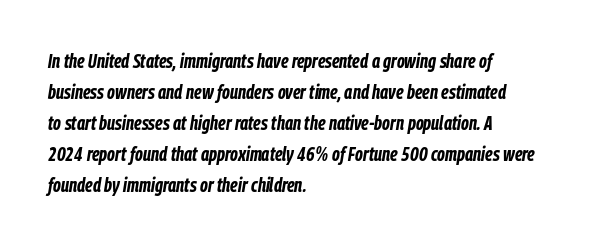
{"italic": "yes", "lean": "right", "slant_degrees": 9, "bold": "yes", "underline": "no", "align": "left", "line_spacing": "normal", "line_spacing_ratio": 1.55, "letter_spacing": "normal", "letter_spacing_em": 0.0, "glyph_px": 20}
